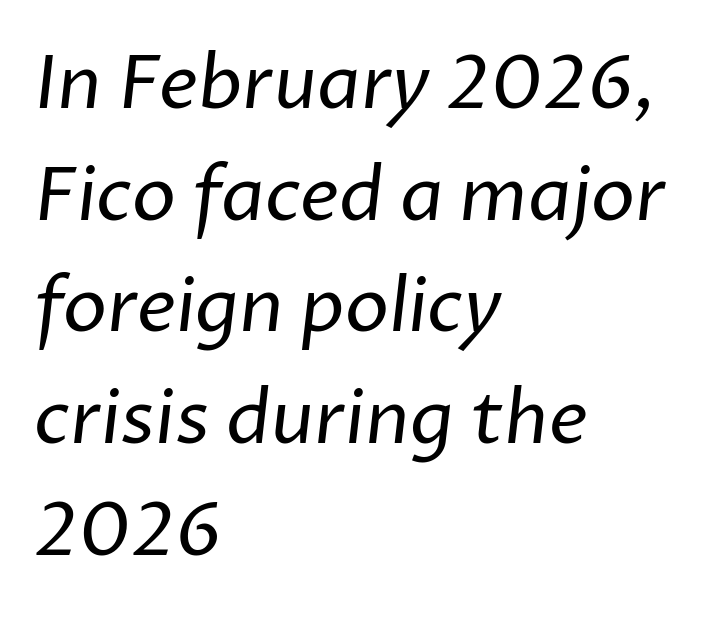
Grotesque or geometric, the face here clearly has no serifs. Leading: standard. The line texture is even and compact thanks to regular tracking. The space directly below the letters is spotless. The face used here is proportionally spaced, like ordinary book or web type.
